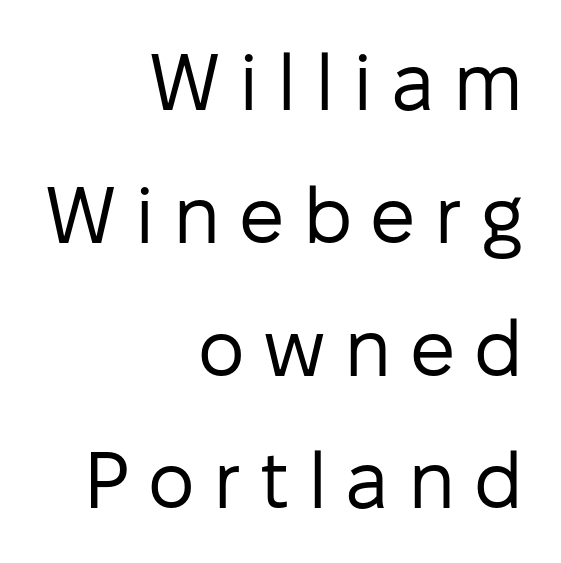
The characters display no serif detailing; their extremities are plain. The paragraph has a hard right edge and a soft left edge. Characters remain perfectly vertical along every line. Underlining? Definitely not there. Is the type heavy? It reads as light-to-regular instead.
